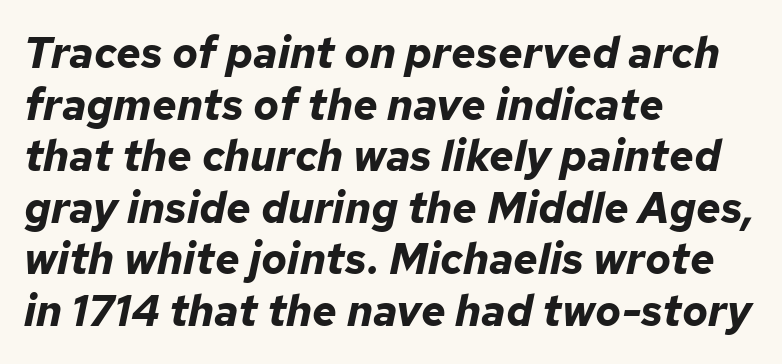
Tall strokes in this sample are angled rather than plumb. Is this a fixed-width face? No — the glyphs have proportional, varying widths. Compared with a centered layout, this one pins lines to the left instead. There is no visible air inserted between adjacent glyphs.
